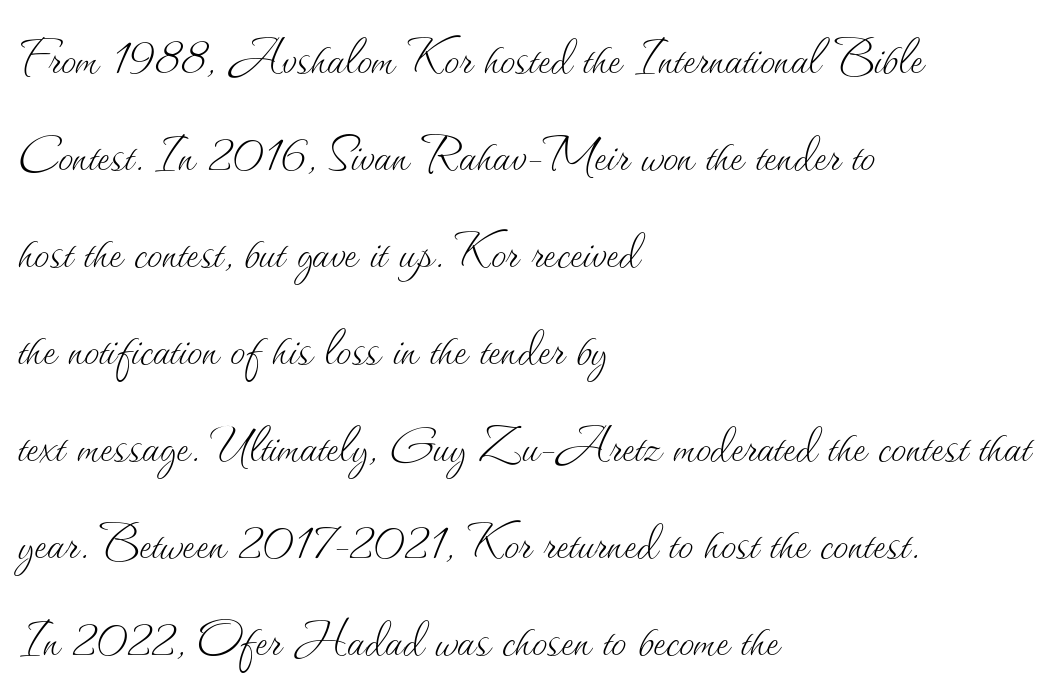
Short and long lines alike share a common starting point at left. Do the characters align in a grid? No, the font is proportional. Each stroke keeps to a modest, everyday thickness or less. Tracking value appears to be zero — textbook default spacing.
